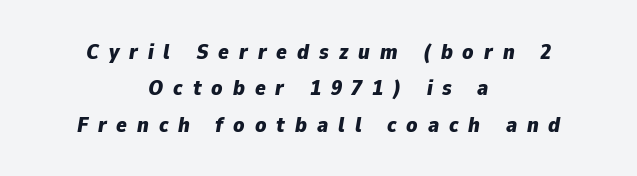
{"italic": "yes", "lean": "right", "slant_degrees": 9, "bold": "yes", "underline": "no", "align": "center", "line_spacing": "normal", "line_spacing_ratio": 1.65, "letter_spacing": "wide", "letter_spacing_em": 0.45, "glyph_px": 22}
